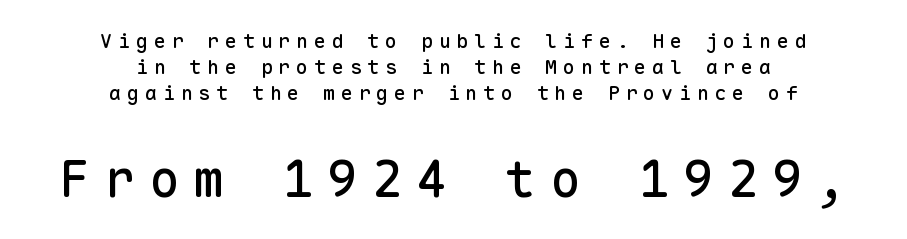
The image shows 50 px sans-serif type, upright, monospaced; set centered, normal line spacing (1.31x), unusually wide letter spacing (+0.29 em), not underlined; the second (bottom) block is 2.5x larger; low stroke contrast and a medium x-height.
